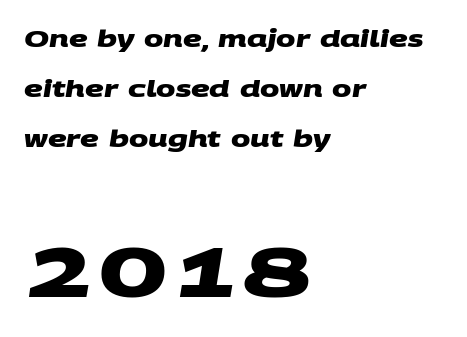
These lines are set flush left with a ragged right edge. Weight check: bold — yes, fully. Descenders are the only things crossing below the line. Compared with typical body copy, the letter spacing here is the same. Horizontal bands of white between lines are thick stripes.
